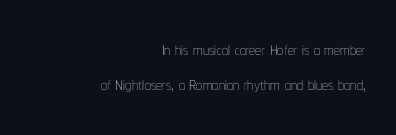
A bare baseline throughout the passage. The rag falls on the left side of this text block. The rendering uses a moderate line-height, typical for paragraphs. Is the letter spacing exaggerated? No — it looks like the ordinary default. Stems here are at most as thick as an everyday book face.
